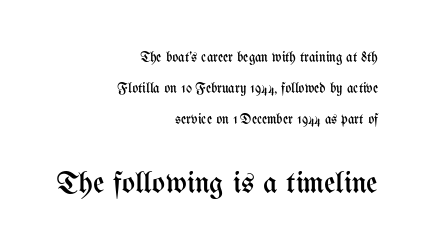
The image shows 31 px regular-weight, condensed type, upright; set right-aligned, loose line spacing (2.21x), normal letter spacing, not underlined; the second (bottom) block is 2.21x larger; medium stroke contrast and a medium x-height.
